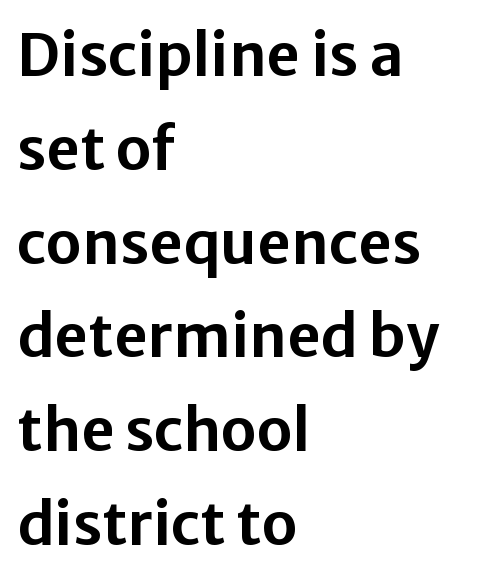
{"serif": "no", "italic": "no", "width": "normal", "stroke_contrast": "low", "x_height": "medium", "monospaced": "no", "underline": "no", "align": "left", "line_spacing": "normal", "line_spacing_ratio": 1.59, "letter_spacing": "normal", "letter_spacing_em": 0.0, "glyph_px": 59}
